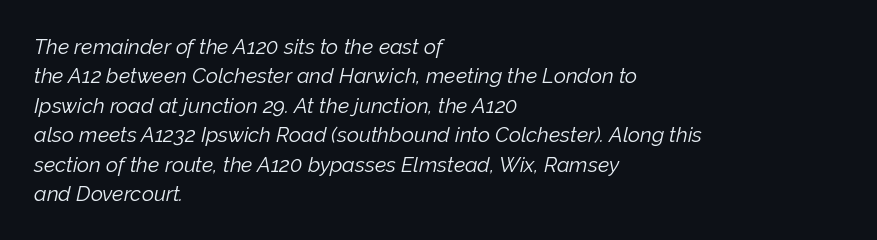
{"italic": "yes", "lean": "right", "slant_degrees": 12, "bold": "no", "underline": "no", "align": "left", "line_spacing": "normal", "line_spacing_ratio": 1.4, "letter_spacing": "normal", "letter_spacing_em": 0.0, "glyph_px": 21}
